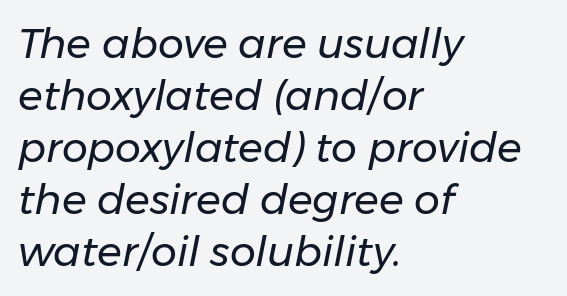
{"italic": "yes", "lean": "right", "slant_degrees": 11, "bold": "no", "weight": "regular", "width": "normal", "stroke_contrast": "low", "x_height": "medium", "monospaced": "no", "underline": "no", "align": "left", "line_spacing": "normal", "line_spacing_ratio": 1.27, "letter_spacing": "normal", "letter_spacing_em": 0.0, "glyph_px": 41}
